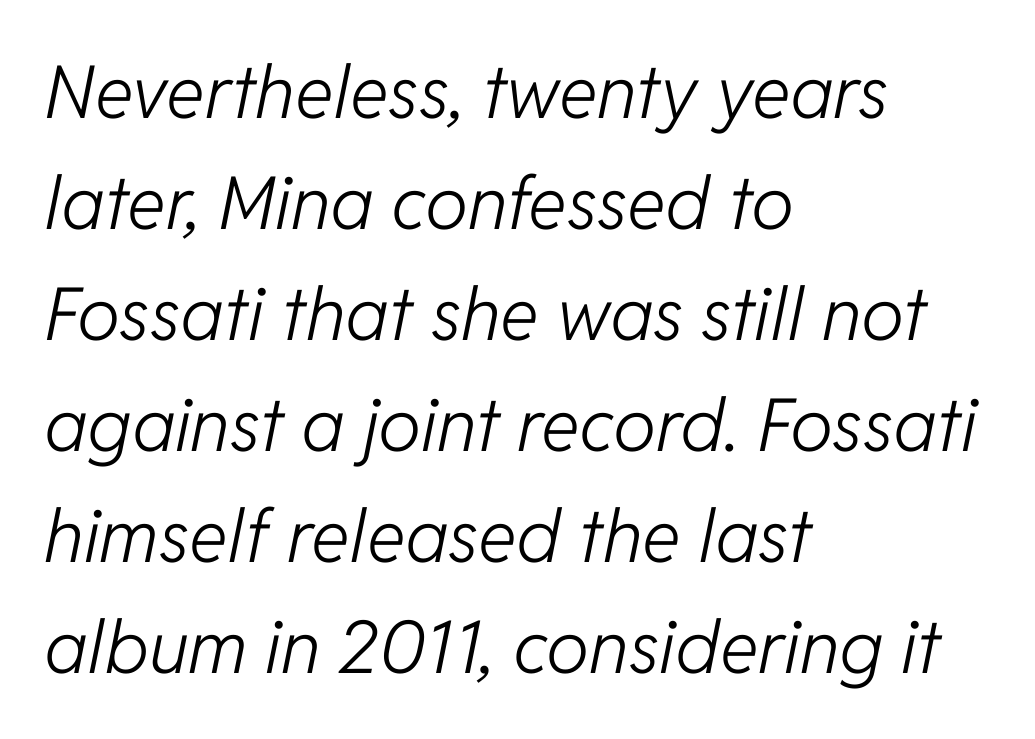
Here the designer chose a conventional face with non-uniform glyph widths. Heaviness? Minimal to ordinary, like unemphasized prose. Notice how descenders clear the ascenders below comfortably — that's standard leading. Honestly, the letter spacing is just normal — you wouldn't notice it. Designer's note — italics engaged.
